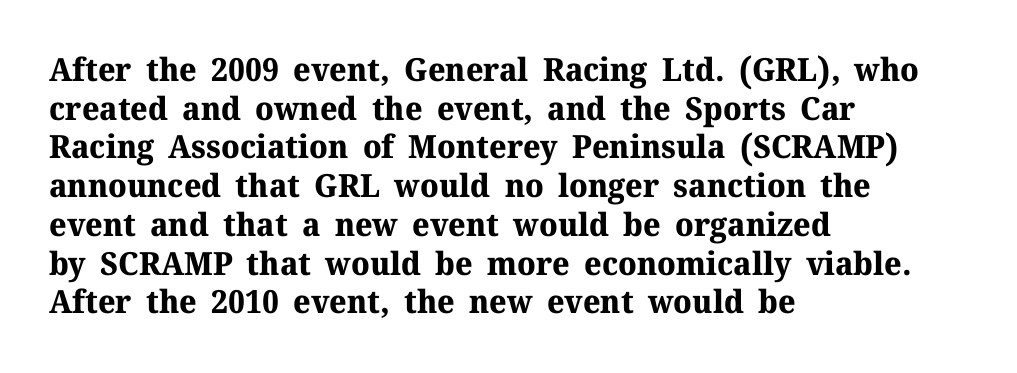
{"serif": "yes", "italic": "no", "bold": "yes", "weight": "bold", "width": "normal", "stroke_contrast": "medium", "x_height": "medium", "monospaced": "no", "underline": "no", "align": "left", "line_spacing_ratio": 1.21, "letter_spacing": "normal", "letter_spacing_em": 0.0, "glyph_px": 32}
